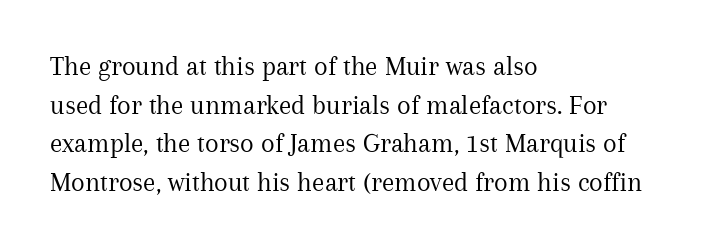
{"serif": "yes", "italic": "no", "bold": "no", "weight": "regular", "width": "normal", "stroke_contrast": "medium", "x_height": "medium", "monospaced": "no", "underline": "no", "align": "left", "line_spacing": "normal", "line_spacing_ratio": 1.38, "letter_spacing": "normal", "letter_spacing_em": 0.0, "glyph_px": 28}
